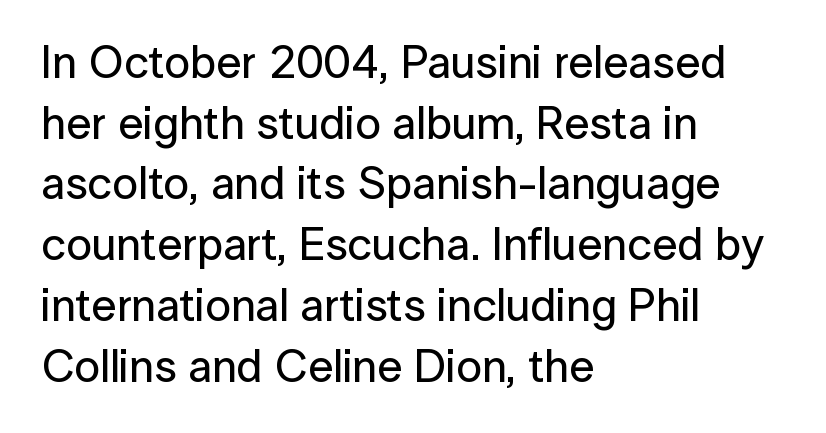
In terms of letterspacing, this is plain default setting. Horizontal bands of white between lines are of average thickness. This sample has the flowing, uneven cadence of proportional lettering. Glance below the letters and you will spot only blank space.
